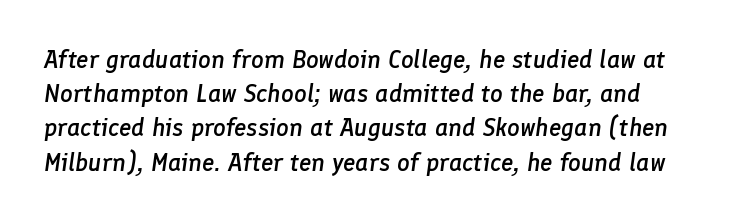
The image shows 25 px text type, italic (leaning right); set left-aligned, normal line spacing (1.37x), normal letter spacing, not underlined.
